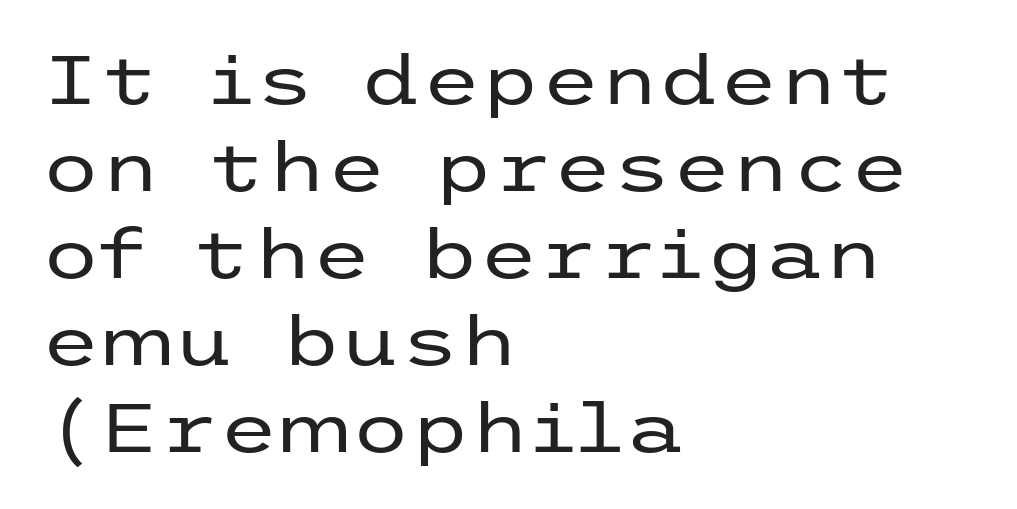
Q: Is the text bold? A: No.
Q: Is the text italic (slanted)? A: No, it is upright.
Q: Is the typeface a serif or a sans-serif typeface? A: Sans-serif.
Q: Is the text underlined? A: No.
Q: How is the paragraph aligned? A: Left-aligned.
Q: Is the spacing between letters normal or unusually wide? A: Normal.
Q: Is the spacing between lines tight, normal or loose? A: Normal.
Q: Width (condensed, normal, or wide)? A: Wide.
Q: Stroke contrast? A: Low.
Q: x-height? A: Medium.
